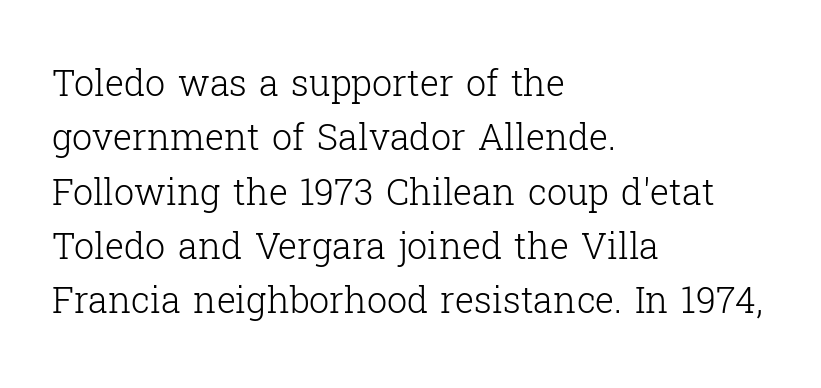
A typesetter would call this leading conventional body-copy spacing. The rag falls on the right side of this text block. The passage shown is typeset with a serif family. Looks like regular typesetting: each glyph gets only the width it needs.
